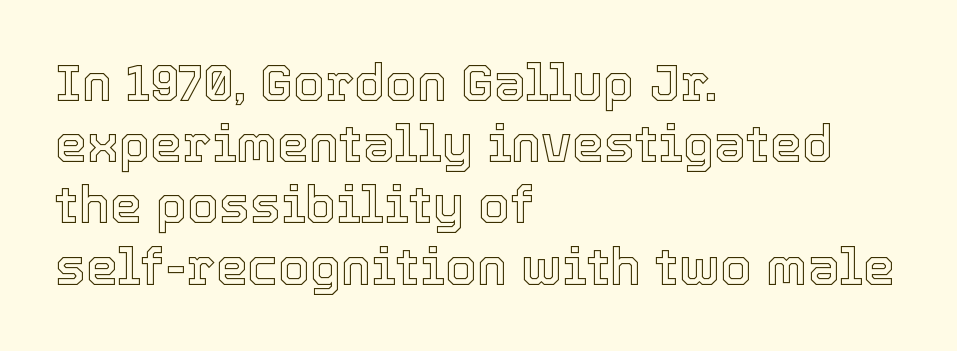
Line beginnings align vertically; line endings do not. A typesetter would mark this as roman, not italic. A typesetter would call this proportional, since set widths differ per character. This sample uses plain, unmodified letter spacing. Has an underline been added? It has not.
